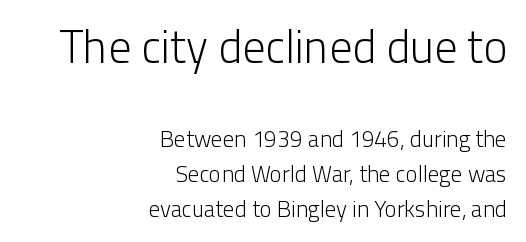
Q: Is the text bold? A: No.
Q: Is the text italic (slanted)? A: No, it is upright.
Q: Is the typeface a serif or a sans-serif typeface? A: Sans-serif.
Q: Is the text underlined? A: No.
Q: How is the paragraph aligned? A: Right-aligned.
Q: Is the spacing between letters normal or unusually wide? A: Normal.
Q: Is the spacing between lines tight, normal or loose? A: Normal.
Q: Which block of text is set in a larger size, the first (top) or the second (bottom)? A: The first (top) one.
Q: Width (condensed, normal, or wide)? A: Normal.
Q: Stroke contrast? A: Low.
Q: x-height? A: Medium.
Q: Monospaced? A: No.
